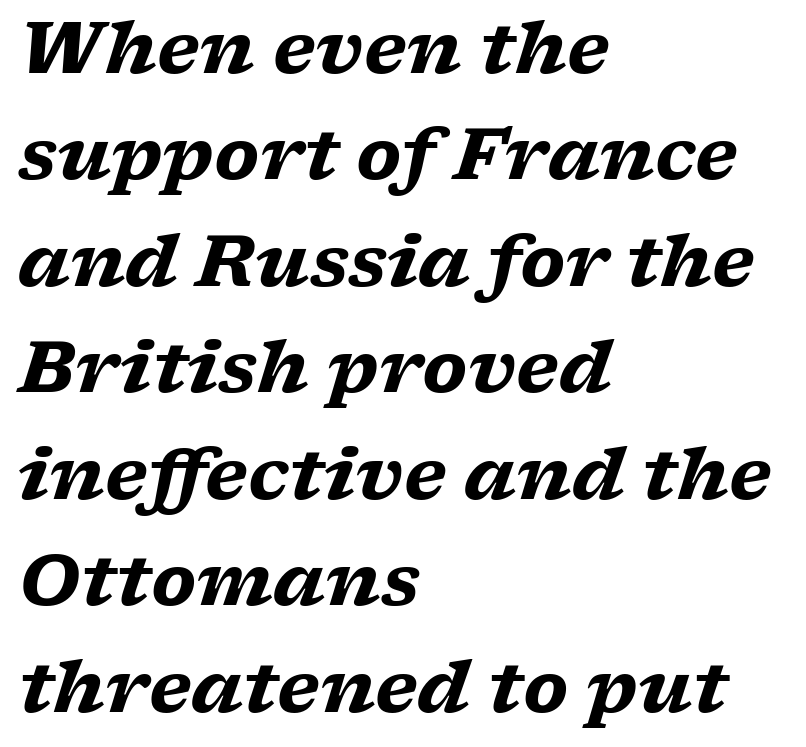
Each line starts at the same left margin while the right side varies. Vertically, the passage feels balanced, rows spaced as you'd expect. The line texture is even and compact thanks to regular tracking. In terms of letterform style, serifs are clearly present.
